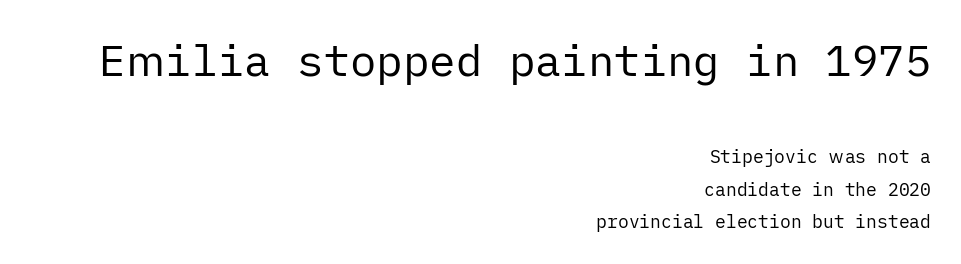
The image shows 44 px regular-weight sans-serif type, upright; set right-aligned, line spacing 1.8x, normal letter spacing, not underlined; the first (top) block is 2.44x larger; low stroke contrast and a medium x-height.
